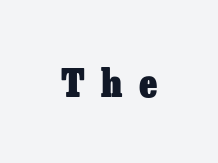
{"italic": "no", "bold": "yes", "weight": "heavy", "width": "normal", "stroke_contrast": "low", "x_height": "medium", "monospaced": "no", "underline": "no", "letter_spacing": "wide", "letter_spacing_em": 0.43, "glyph_px": 38}
